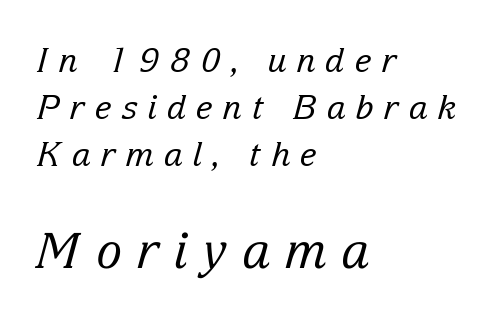
The baseline area is clear. Compared with typical body copy, the letter spacing here is much looser. The block sitting lower on the canvas is the one with enlarged characters. Varying glyph widths throughout — classic text-font behaviour.
